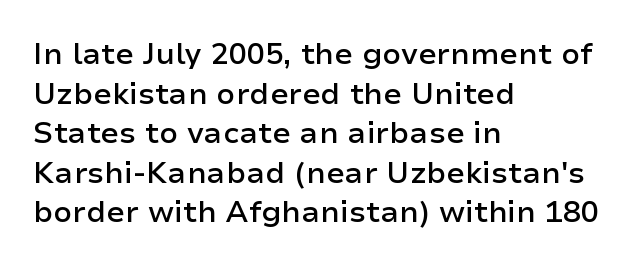
Q: Is the text bold? A: Semi-bold.
Q: Is the text italic (slanted)? A: No, it is upright.
Q: Is the typeface a serif or a sans-serif typeface? A: Sans-serif.
Q: Is the text underlined? A: No.
Q: How is the paragraph aligned? A: Left-aligned.
Q: Is the spacing between letters normal or unusually wide? A: Normal.
Q: Is the spacing between lines tight, normal or loose? A: Normal.
Q: Width (condensed, normal, or wide)? A: Normal.
Q: Stroke contrast? A: Low.
Q: x-height? A: Medium.
Q: Monospaced? A: No.
